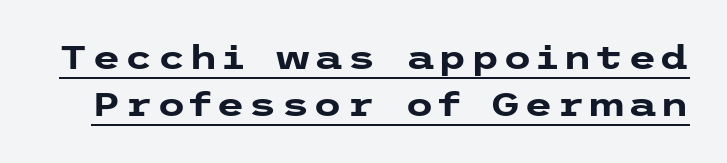
Does the type have serifs? No, each stem ends abruptly. Do the letters lean? They stand straight. Quick note: interline space is typical. The lettering is marked with a stroke running underneath it. The passage shown is emphatically bold.
